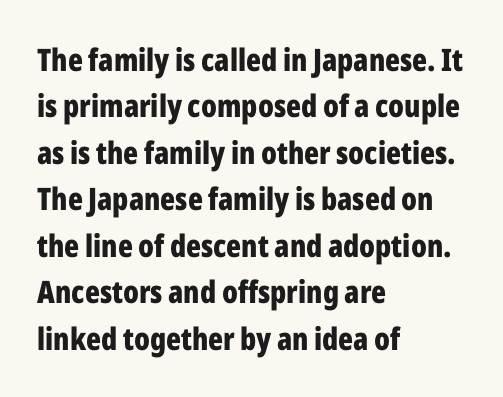
{"serif": "no", "italic": "no", "bold": "yes", "weight": "bold", "width": "condensed", "stroke_contrast": "low", "x_height": "medium", "monospaced": "no", "underline": "no", "align": "left", "line_spacing": "normal", "line_spacing_ratio": 1.5, "letter_spacing": "normal", "letter_spacing_em": 0.0, "glyph_px": 31}
